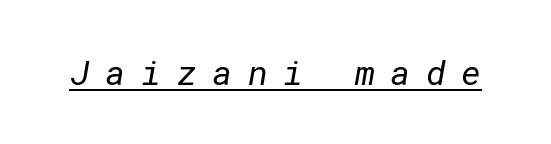
Q: Is the text bold? A: No.
Q: Is the typeface a serif or a sans-serif typeface? A: Sans-serif.
Q: Is the text underlined? A: Yes.
Q: Is the spacing between letters normal or unusually wide? A: Unusually wide.
Q: Width (condensed, normal, or wide)? A: Normal.
Q: Stroke contrast? A: Low.
Q: x-height? A: Medium.
